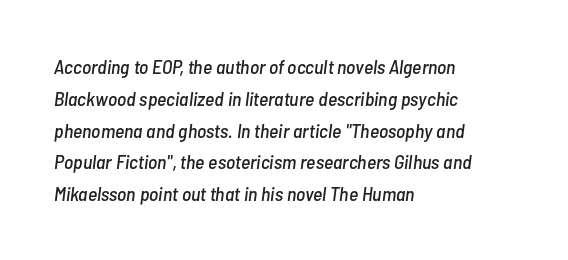
{"italic": "yes", "lean": "right", "slant_degrees": 7, "underline": "no", "align": "left", "line_spacing": "normal", "line_spacing_ratio": 1.59, "letter_spacing": "normal", "letter_spacing_em": 0.0, "glyph_px": 20}
